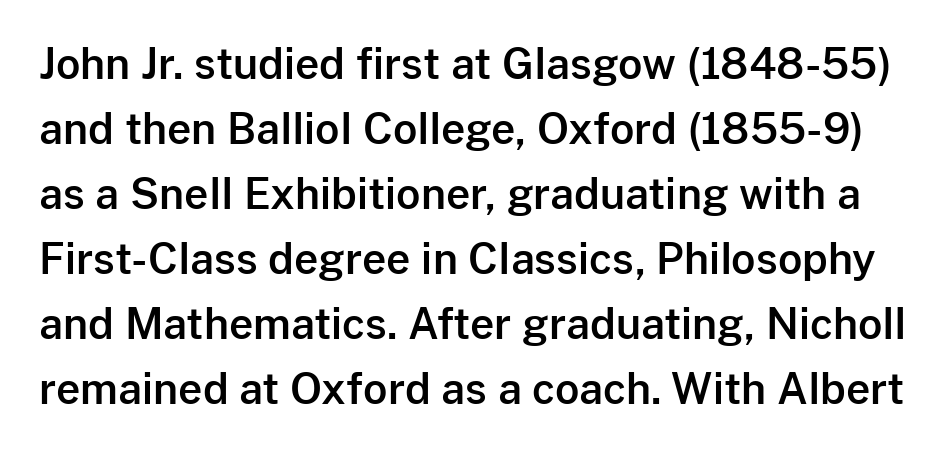
The image shows 42 px sans-serif type, upright; set normal line spacing (1.55x), normal letter spacing, not underlined; low stroke contrast and a medium x-height.
